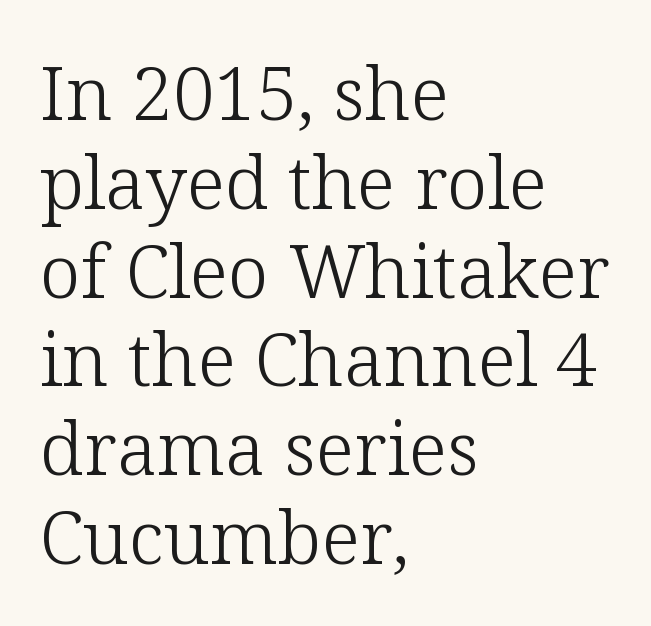
Q: Is the text bold? A: No.
Q: Is the text italic (slanted)? A: No, it is upright.
Q: Is the typeface a serif or a sans-serif typeface? A: Serif.
Q: Is the text underlined? A: No.
Q: How is the paragraph aligned? A: Left-aligned.
Q: Is the spacing between letters normal or unusually wide? A: Normal.
Q: Width (condensed, normal, or wide)? A: Normal.
Q: Stroke contrast? A: Low.
Q: x-height? A: Medium.
Q: Monospaced? A: No.
